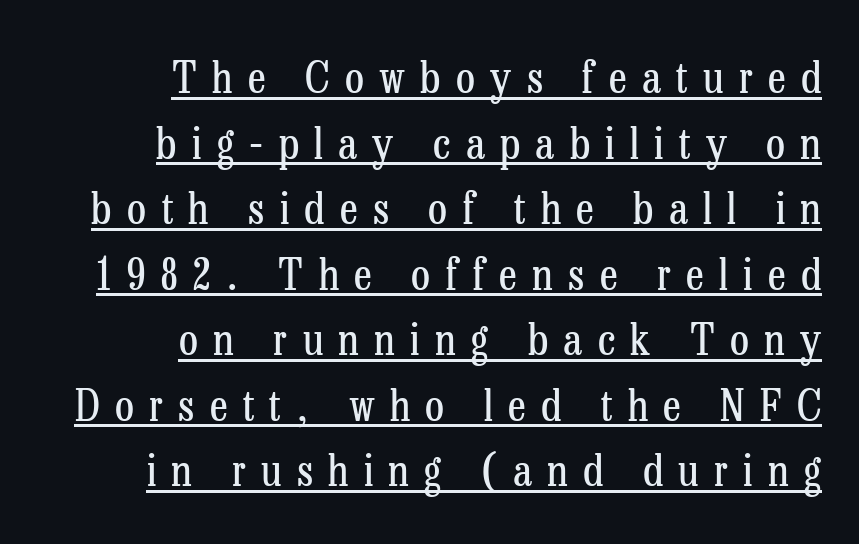
Q: Is the text bold? A: No.
Q: Is the text italic (slanted)? A: No, it is upright.
Q: Is the typeface a serif or a sans-serif typeface? A: Serif.
Q: Is the text underlined? A: Yes.
Q: How is the paragraph aligned? A: Right-aligned.
Q: Is the spacing between letters normal or unusually wide? A: Unusually wide.
Q: Is the spacing between lines tight, normal or loose? A: Normal.
Q: Width (condensed, normal, or wide)? A: Condensed.
Q: Stroke contrast? A: Low.
Q: x-height? A: Medium.
Q: Monospaced? A: No.
